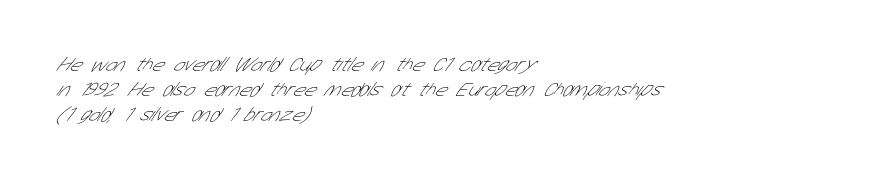
The image shows 20 px text type; set left-aligned, normal line spacing (1.25x), normal letter spacing, not underlined.
